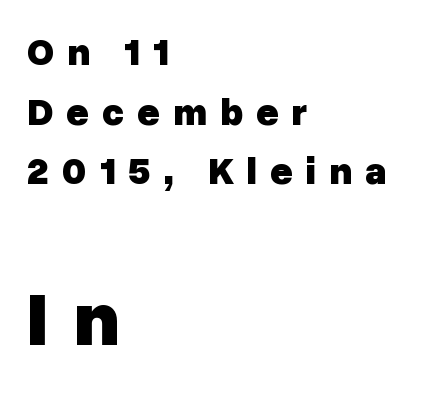
The image shows 77 px heavy sans-serif type, upright; set left-aligned, normal line spacing (1.57x), unusually wide letter spacing (+0.34 em), not underlined; the second (bottom) block is 2.03x larger; low stroke contrast and a medium x-height.
